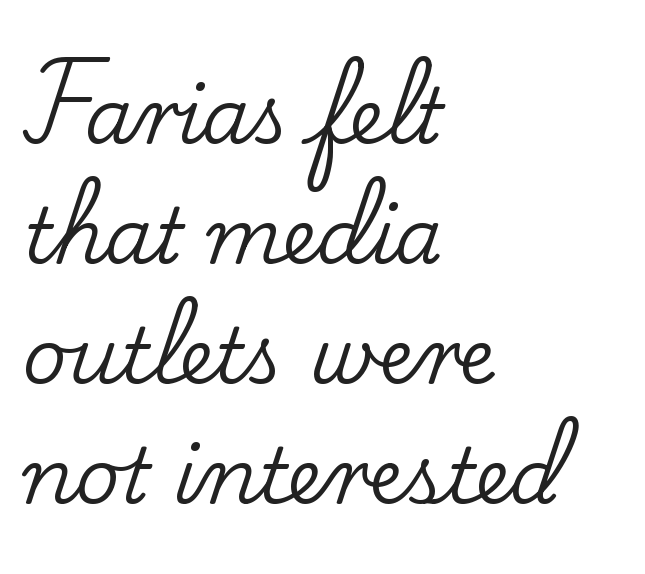
The image shows 77 px serif type; set left-aligned, normal line spacing (1.56x), normal letter spacing, not underlined; low stroke contrast and a small x-height.
